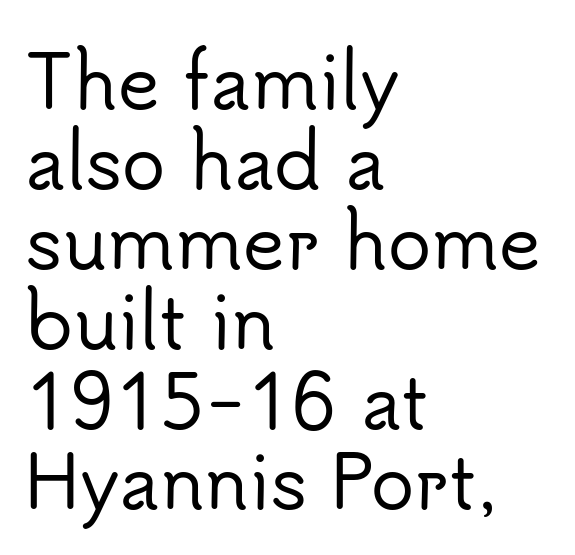
The rendering keeps characters at their native spacing. The foot of each line stays bare and open. A roman cut, with each character standing at attention. In CSS terms this would be text-align: left. Nothing sits at the stroke ends, so this counts as sans-serif.
